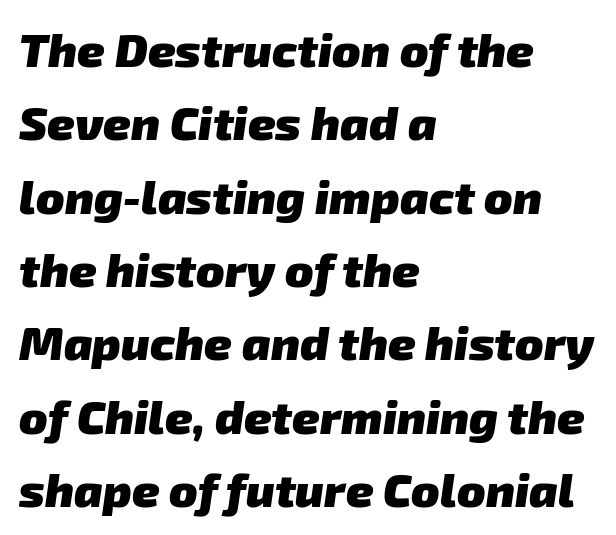
Each word holds together tightly as a unit, with standard inter-letter gaps. The ragged edge is on the right, which tells us the setting is flush left. Caption: bold face, heavy strokes. Honestly, the row spacing looks completely unremarkable. The glyphs are unaccompanied by any horizontal stroke below them. Look at the bottom of the vertical strokes: they stop flat, with no serifs.
